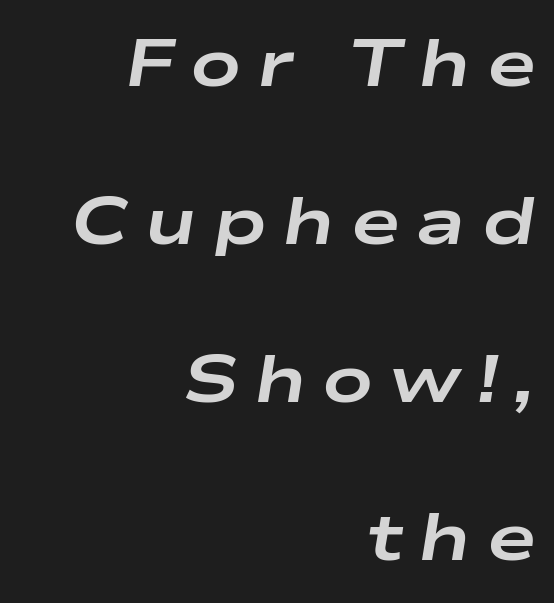
The image shows 67 px bold, wide type, italic (leaning right); set right-aligned, loose line spacing (2.36x), unusually wide letter spacing (+0.23 em), not underlined; low stroke contrast and a medium x-height.
